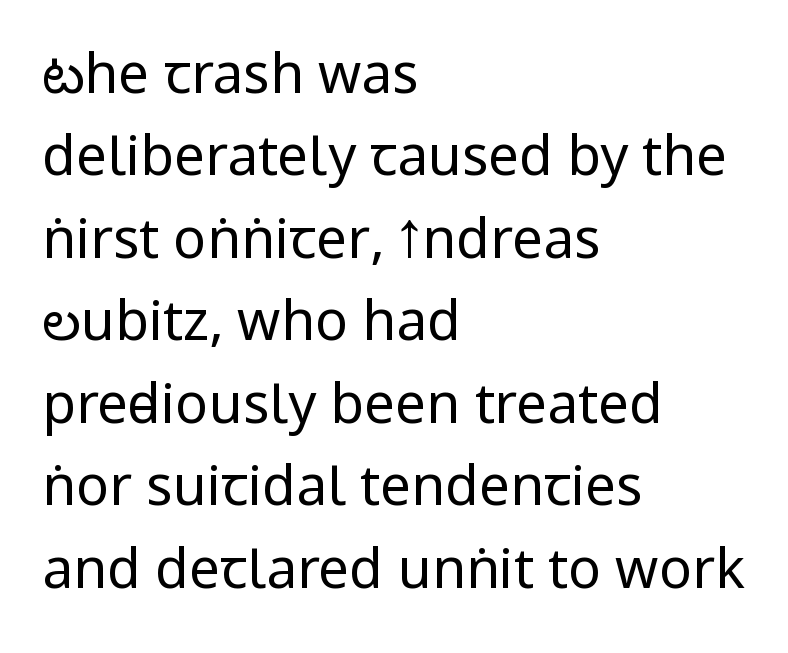
The image shows 55 px regular-weight, condensed sans-serif type, upright; set left-aligned, normal line spacing (1.5x), normal letter spacing, not underlined; low stroke contrast.
